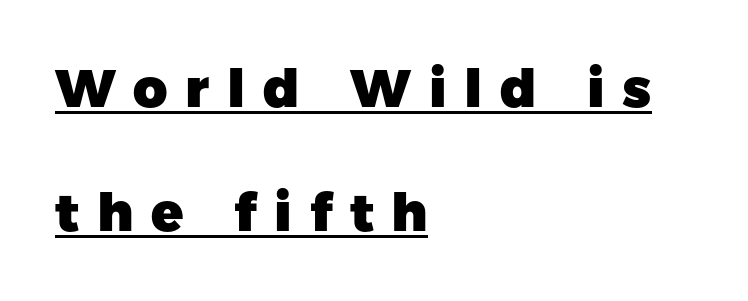
Q: Is the text bold? A: Yes.
Q: Is the text italic (slanted)? A: No, it is upright.
Q: Is the typeface a serif or a sans-serif typeface? A: Sans-serif.
Q: Is the text underlined? A: Yes.
Q: How is the paragraph aligned? A: Left-aligned.
Q: Is the spacing between letters normal or unusually wide? A: Unusually wide.
Q: Is the spacing between lines tight, normal or loose? A: Loose.
Q: Width (condensed, normal, or wide)? A: Normal.
Q: Stroke contrast? A: Low.
Q: x-height? A: Medium.
Q: Monospaced? A: No.
